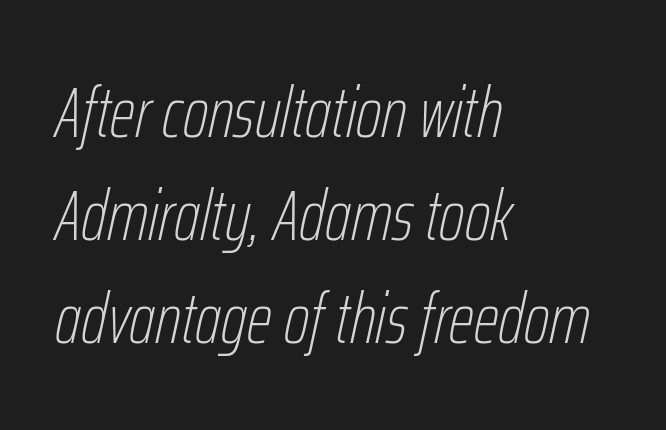
Short note: letters normally spaced. Students, observe: this is what conventionally led text looks like. Short and long lines alike share a common starting point at left. The text carries the slant typical of an italic or oblique font. Quick note: underline off. The strokes are not fattened; the text isn't bold.
